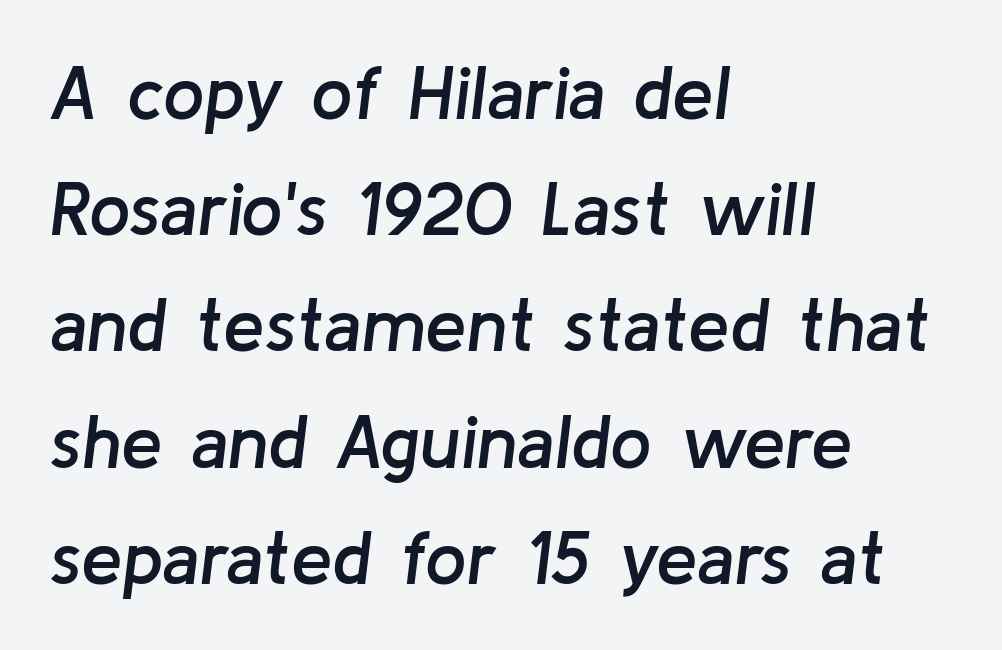
The image shows 74 px semibold type, italic (leaning right); set left-aligned, normal line spacing (1.57x), normal letter spacing, not underlined; low stroke contrast and a medium x-height.
